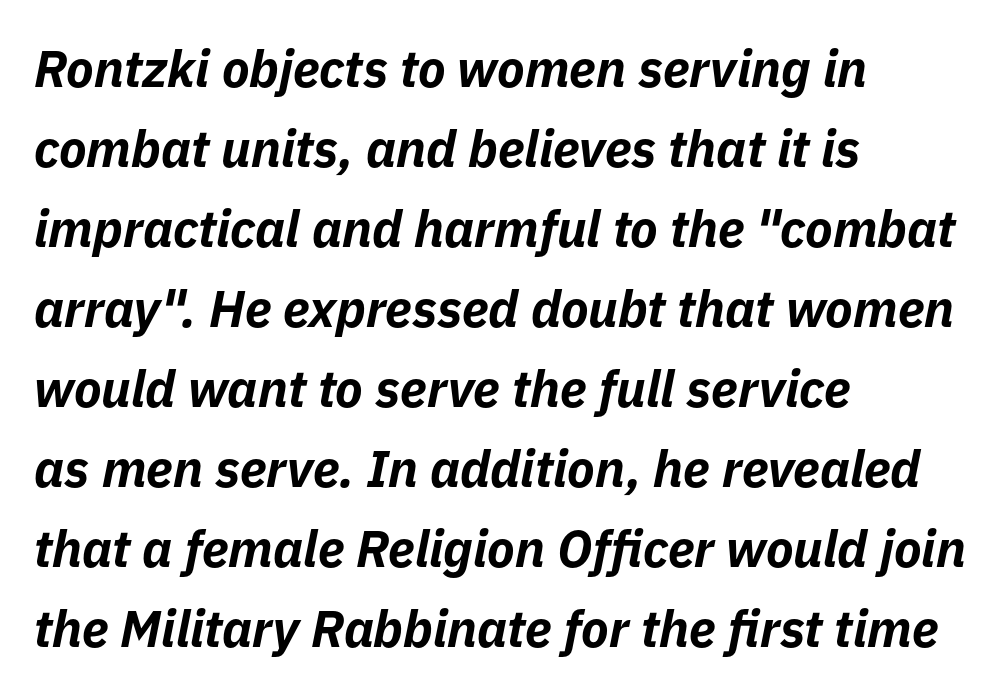
Q: Is the text bold? A: Yes.
Q: Is the text italic (slanted)? A: Yes, it leans right by about 11 degrees.
Q: Is the text underlined? A: No.
Q: How is the paragraph aligned? A: Left-aligned.
Q: Is the spacing between letters normal or unusually wide? A: Normal.
Q: Is the spacing between lines tight, normal or loose? A: Normal.
Q: Width (condensed, normal, or wide)? A: Normal.
Q: Stroke contrast? A: Low.
Q: x-height? A: Medium.
Q: Monospaced? A: No.
